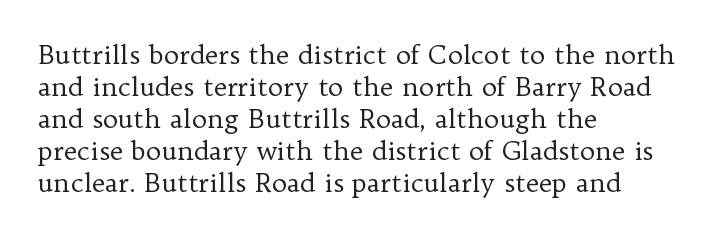
The passage shown is not underscored anywhere. Words appear dense and cohesive because spacing is normal. Alignment: flush left. Unlike italic type, these characters show no tilt at all.
